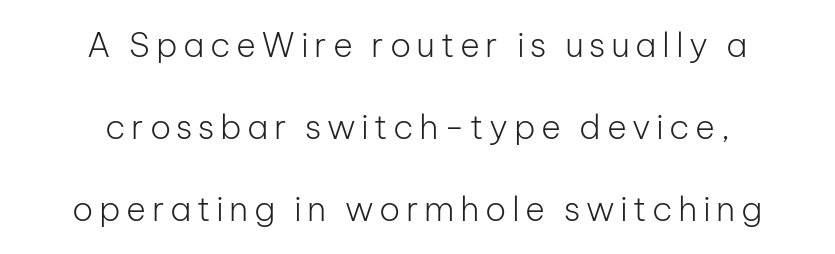
{"serif": "no", "italic": "no", "bold": "no", "weight": "light", "width": "normal", "stroke_contrast": "low", "x_height": "medium", "monospaced": "no", "underline": "no", "align": "center", "line_spacing": "loose", "line_spacing_ratio": 2.41, "glyph_px": 34}
